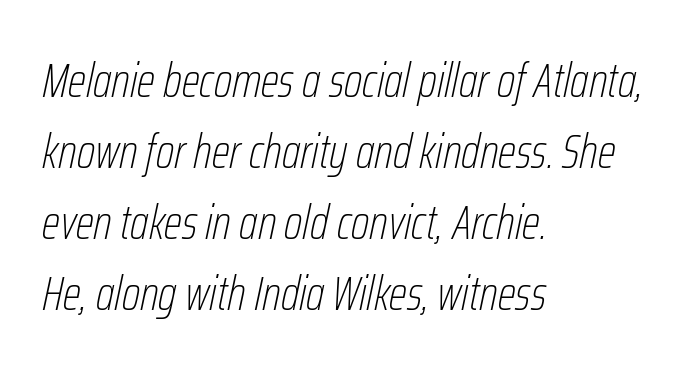
The image shows 48 px thin, condensed type, italic (leaning right); set left-aligned, normal line spacing (1.48x), normal letter spacing, not underlined; low stroke contrast and a medium x-height.
